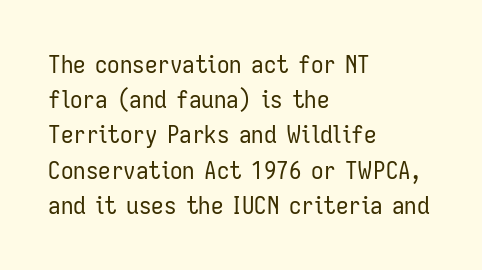
{"italic": "no", "bold": "no", "underline": "no", "align": "left", "line_spacing": "normal", "line_spacing_ratio": 1.41, "letter_spacing": "normal", "letter_spacing_em": 0.0, "glyph_px": 25}
